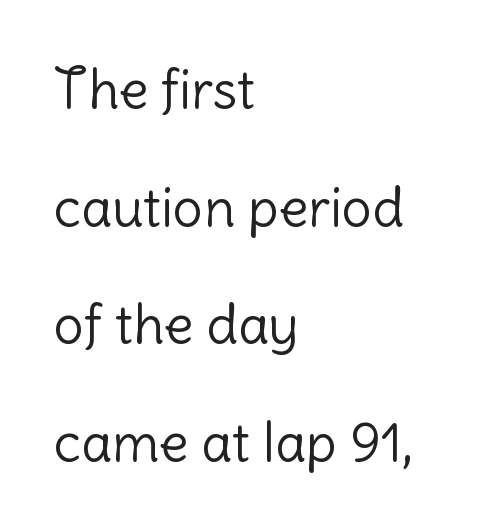
{"serif": "no", "italic": "no", "bold": "no", "weight": "light", "width": "normal", "stroke_contrast": "low", "x_height": "medium", "monospaced": "no", "underline": "no", "align": "left", "line_spacing": "loose", "line_spacing_ratio": 2.18, "letter_spacing": "normal", "letter_spacing_em": 0.0, "glyph_px": 54}
